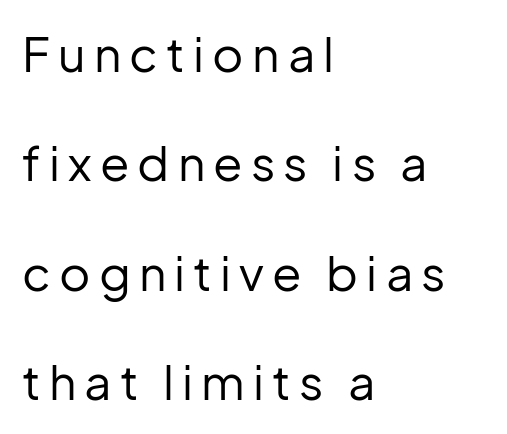
{"serif": "no", "italic": "no", "bold": "no", "weight": "regular", "width": "normal", "stroke_contrast": "low", "x_height": "medium", "monospaced": "no", "underline": "no", "align": "left", "line_spacing": "loose", "line_spacing_ratio": 2.28, "glyph_px": 48}
